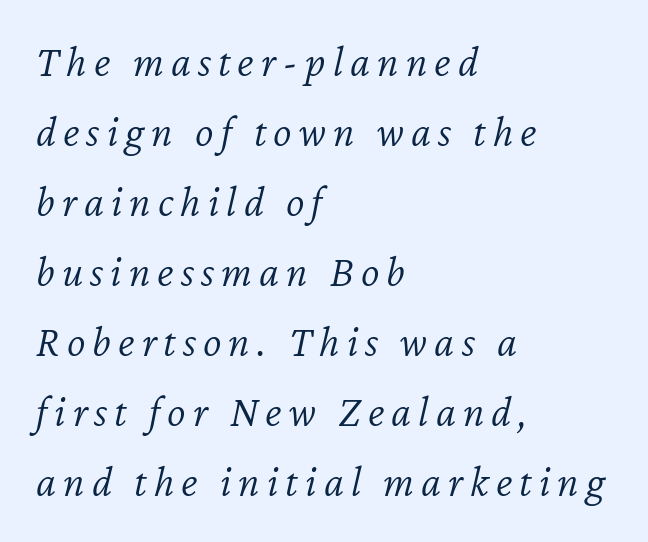
{"italic": "yes", "lean": "right", "slant_degrees": 12, "bold": "no", "weight": "light", "width": "normal", "stroke_contrast": "low", "x_height": "medium", "monospaced": "no", "underline": "no", "align": "left", "line_spacing": "normal", "line_spacing_ratio": 1.59, "glyph_px": 44}
